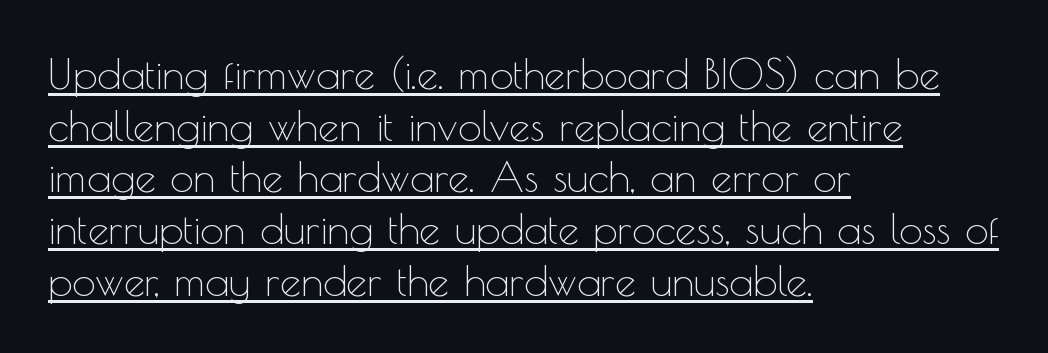
{"serif": "no", "italic": "no", "bold": "no", "weight": "thin", "width": "normal", "x_height": "small", "monospaced": "no", "underline": "yes", "align": "left", "line_spacing_ratio": 1.23, "letter_spacing": "normal", "letter_spacing_em": 0.0, "glyph_px": 42}
